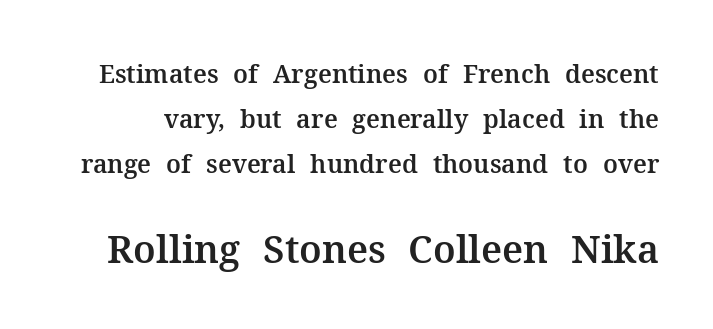
Q: Is the text italic (slanted)? A: No, it is upright.
Q: Is the typeface a serif or a sans-serif typeface? A: Serif.
Q: Is the text underlined? A: No.
Q: Is the spacing between letters normal or unusually wide? A: Normal.
Q: Which block of text is set in a larger size, the first (top) or the second (bottom)? A: The second (bottom) one.
Q: Width (condensed, normal, or wide)? A: Normal.
Q: Stroke contrast? A: Medium.
Q: x-height? A: Medium.
Q: Monospaced? A: No.
